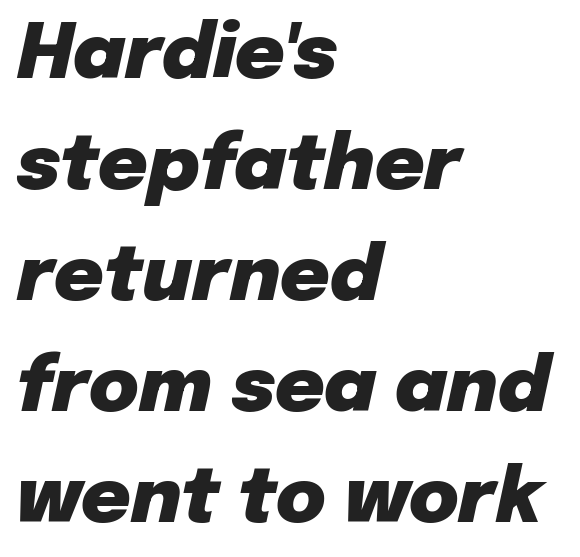
The image shows 76 px heavy type, italic (leaning right); set left-aligned, normal line spacing (1.46x), normal letter spacing, not underlined; low stroke contrast and a medium x-height.
